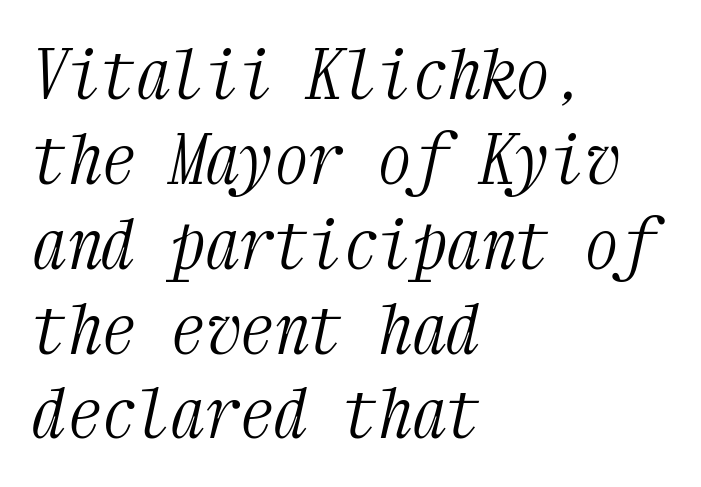
{"serif": "yes", "italic": "yes", "lean": "right", "slant_degrees": 12, "bold": "no", "weight": "light", "width": "condensed", "stroke_contrast": "medium", "x_height": "medium", "monospaced": "yes", "underline": "no", "align": "left", "line_spacing_ratio": 1.23, "letter_spacing": "normal", "letter_spacing_em": 0.0, "glyph_px": 69}
